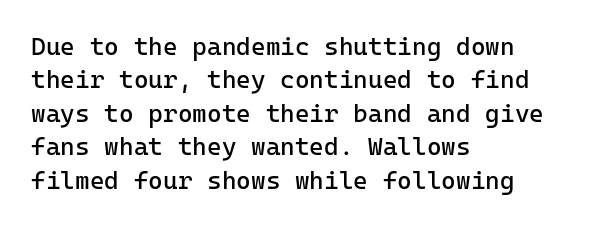
Q: Is the text bold? A: No.
Q: Is the text italic (slanted)? A: No, it is upright.
Q: Is the text underlined? A: No.
Q: How is the paragraph aligned? A: Left-aligned.
Q: Is the spacing between letters normal or unusually wide? A: Normal.
Q: Is the spacing between lines tight, normal or loose? A: Normal.
